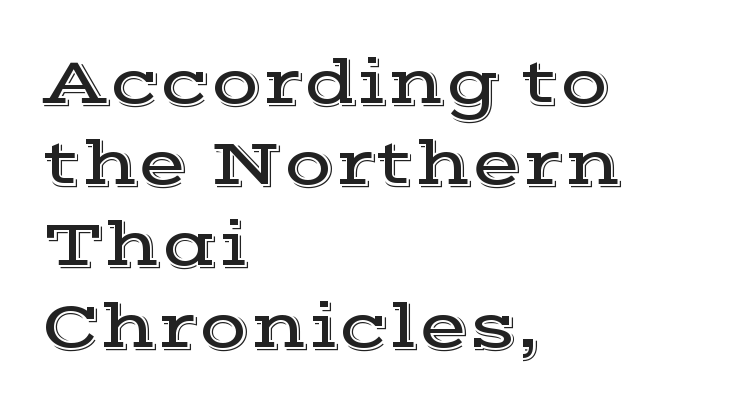
{"serif": "yes", "italic": "no", "width": "wide", "x_height": "medium", "monospaced": "no", "underline": "no", "align": "left", "line_spacing": "normal", "line_spacing_ratio": 1.25, "letter_spacing": "normal", "letter_spacing_em": 0.0, "glyph_px": 65}
